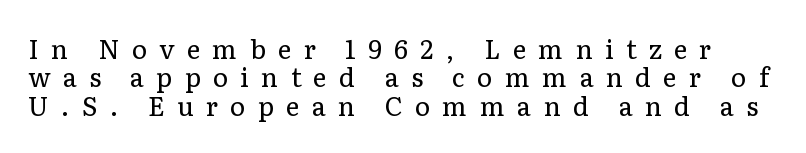
Q: Is the text bold? A: No.
Q: Is the text italic (slanted)? A: No, it is upright.
Q: Is the text underlined? A: No.
Q: Is the spacing between letters normal or unusually wide? A: Unusually wide.
Q: Is the spacing between lines tight, normal or loose? A: Tight.
